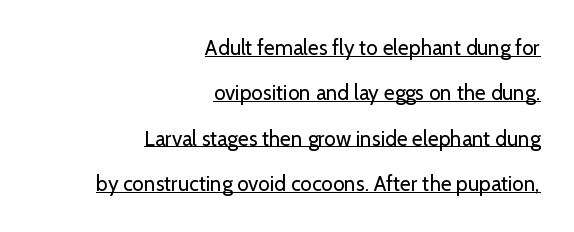
{"italic": "no", "bold": "no", "underline": "yes", "align": "right", "line_spacing": "loose", "line_spacing_ratio": 2.16, "letter_spacing": "normal", "letter_spacing_em": 0.0, "glyph_px": 21}
